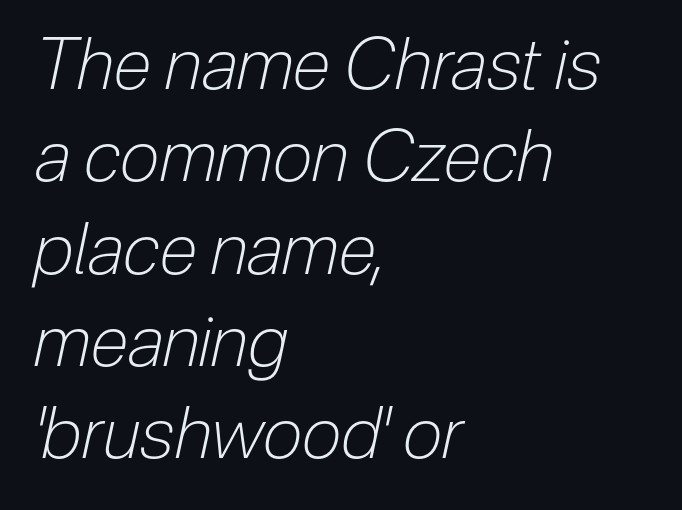
{"italic": "yes", "lean": "right", "slant_degrees": 12, "bold": "no", "weight": "light", "width": "condensed", "stroke_contrast": "low", "x_height": "medium", "monospaced": "no", "underline": "no", "align": "left", "line_spacing": "normal", "line_spacing_ratio": 1.3, "letter_spacing": "normal", "letter_spacing_em": 0.0, "glyph_px": 71}
